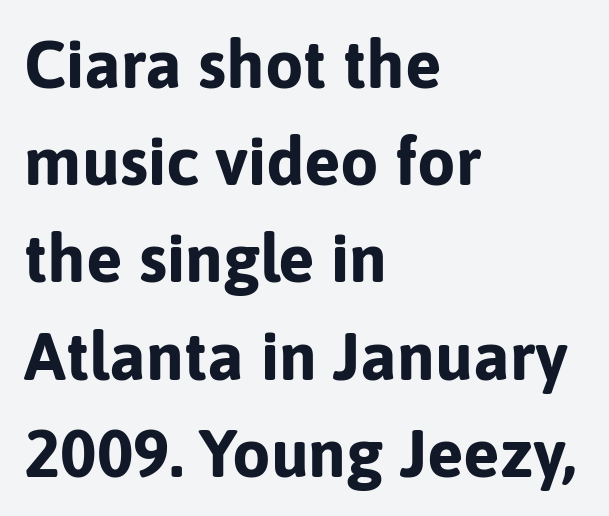
{"serif": "no", "italic": "no", "bold": "yes", "weight": "bold", "width": "normal", "stroke_contrast": "low", "x_height": "medium", "monospaced": "no", "underline": "no", "align": "left", "line_spacing": "normal", "line_spacing_ratio": 1.43, "letter_spacing": "normal", "letter_spacing_em": 0.0, "glyph_px": 68}
